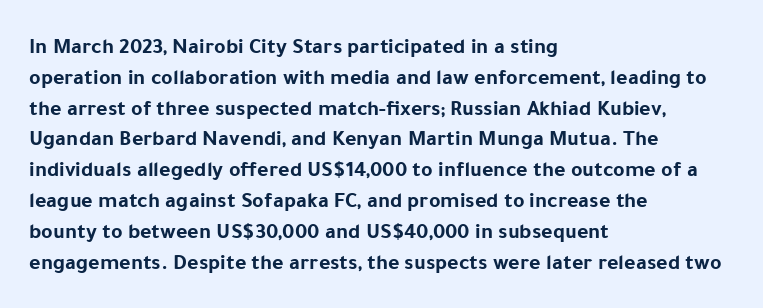
No italicization has been applied; the sample stays upright. The line-height multiplier appears to be the usual default. The face used here has the dense, thick strokes of a bold. Clear beneath every line of the passage. Each word holds together tightly as a unit, with standard inter-letter gaps. The typesetter chose a ragged-right arrangement here.
